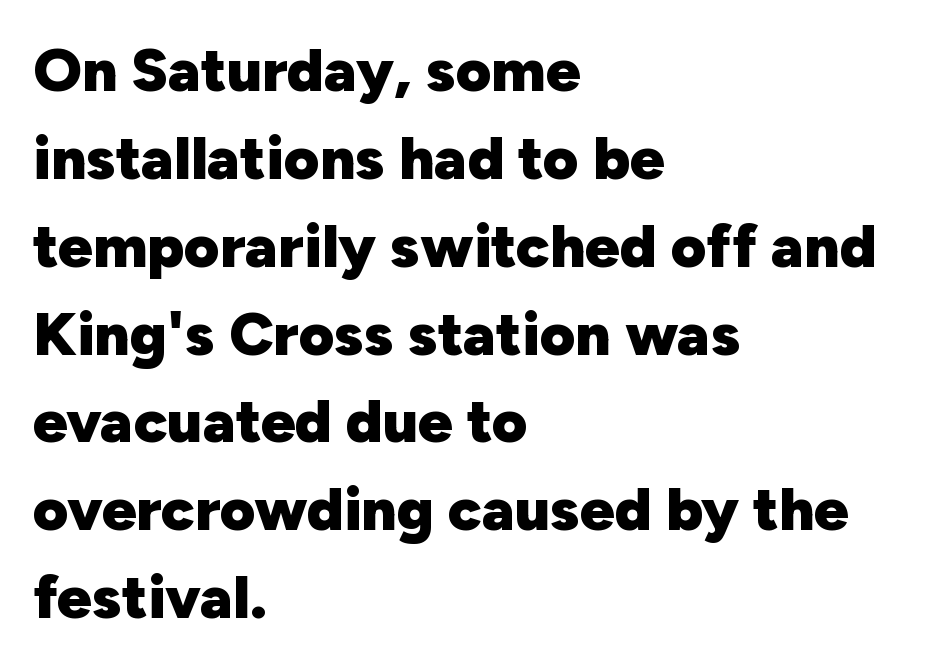
Q: Is the text bold? A: Yes.
Q: Is the text italic (slanted)? A: No, it is upright.
Q: Is the typeface a serif or a sans-serif typeface? A: Sans-serif.
Q: Is the text underlined? A: No.
Q: How is the paragraph aligned? A: Left-aligned.
Q: Is the spacing between letters normal or unusually wide? A: Normal.
Q: Is the spacing between lines tight, normal or loose? A: Normal.
Q: Width (condensed, normal, or wide)? A: Normal.
Q: Stroke contrast? A: Low.
Q: x-height? A: Medium.
Q: Monospaced? A: No.
